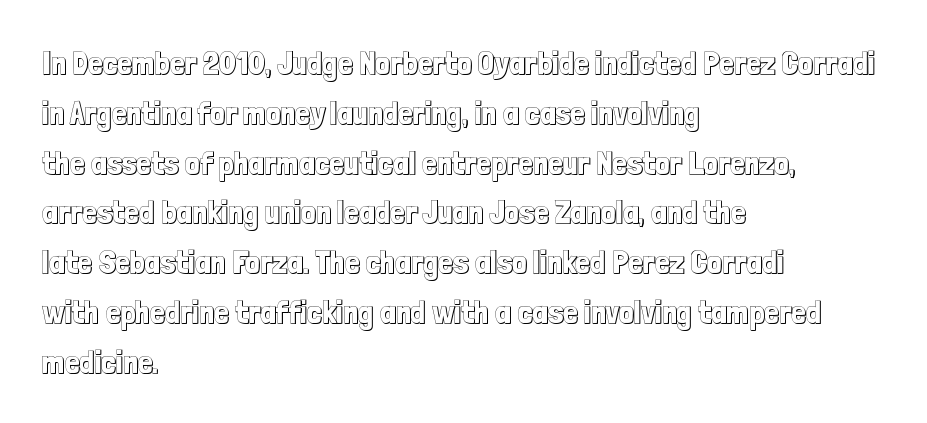
The image shows 33 px condensed type, upright; set left-aligned, normal line spacing (1.51x), normal letter spacing, not underlined; a medium x-height.
